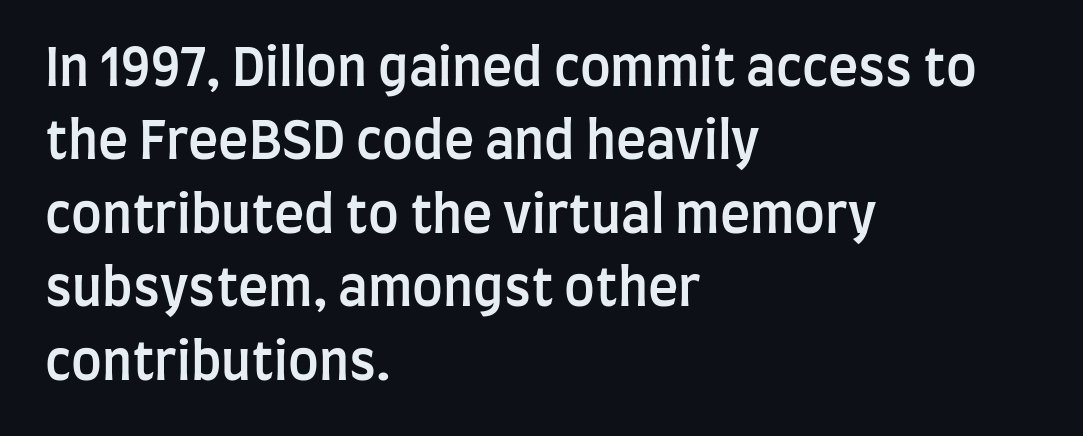
{"serif": "no", "italic": "no", "bold": "semi", "weight": "semibold", "width": "condensed", "stroke_contrast": "low", "x_height": "large", "monospaced": "no", "underline": "no", "align": "left", "line_spacing": "normal", "line_spacing_ratio": 1.44, "letter_spacing": "normal", "letter_spacing_em": 0.0, "glyph_px": 51}
